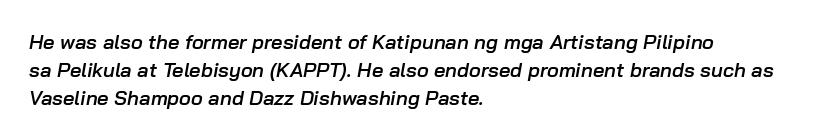
The image shows 20 px text type, italic (leaning right); set left-aligned, normal line spacing (1.4x), normal letter spacing, not underlined.
